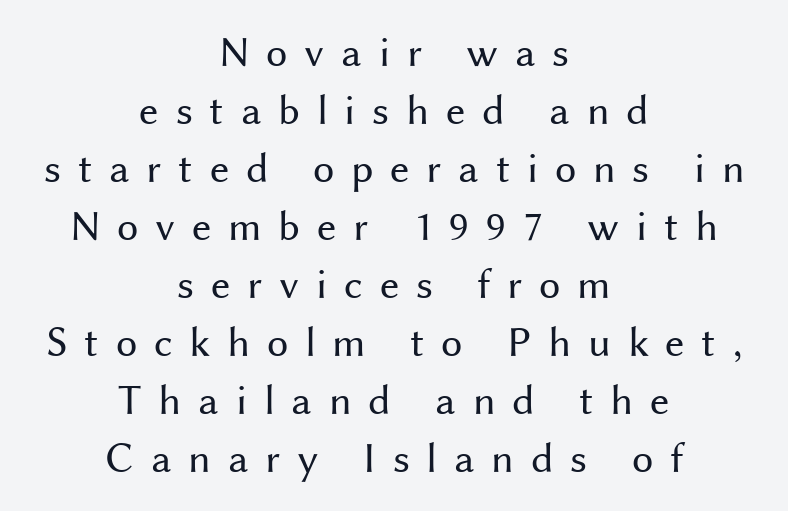
The image shows 43 px regular-weight sans-serif type, upright; set centered, normal line spacing (1.35x), unusually wide letter spacing (+0.39 em), not underlined; medium stroke contrast and a medium x-height.
